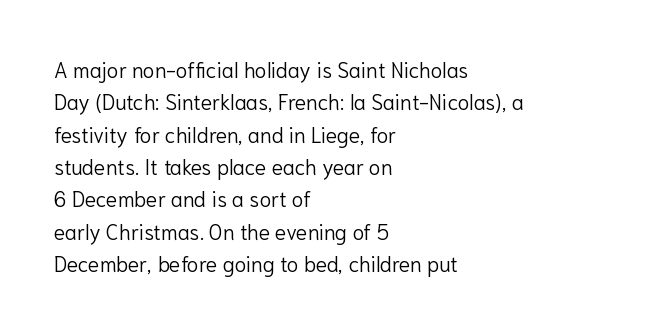
The image shows 21 px text type, upright; set left-aligned, normal line spacing (1.54x), normal letter spacing, not underlined.
